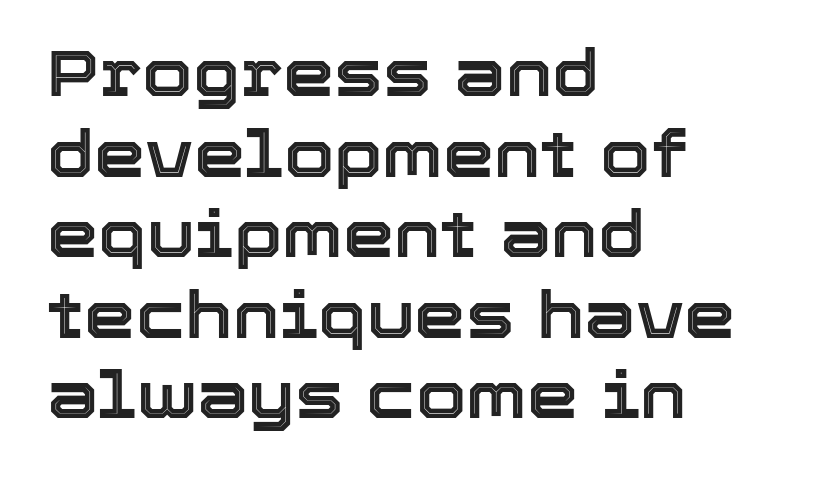
{"italic": "no", "width": "normal", "x_height": "medium", "monospaced": "no", "underline": "no", "align": "left", "line_spacing_ratio": 1.24, "letter_spacing": "normal", "letter_spacing_em": 0.0, "glyph_px": 65}
